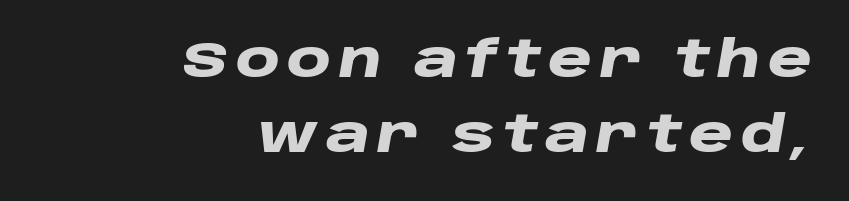
A bare baseline throughout the passage. The axis of the letterforms is tilted away from vertical. The rendering uses natural spacing where letterforms have individual widths. Typeset ragged left — the right edge is the straight one. Horizontal bands of white between lines are of average thickness.
